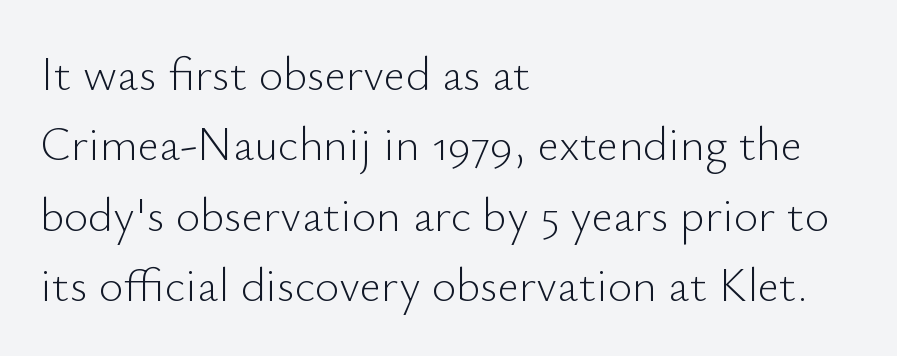
The compositor pushed each line to the left boundary. Character widths vary here, with narrow letters taking less room than wide ones. Weight: in the light-to-regular range. Compared with typical paragraphs, the rows here are spaced about the same.
